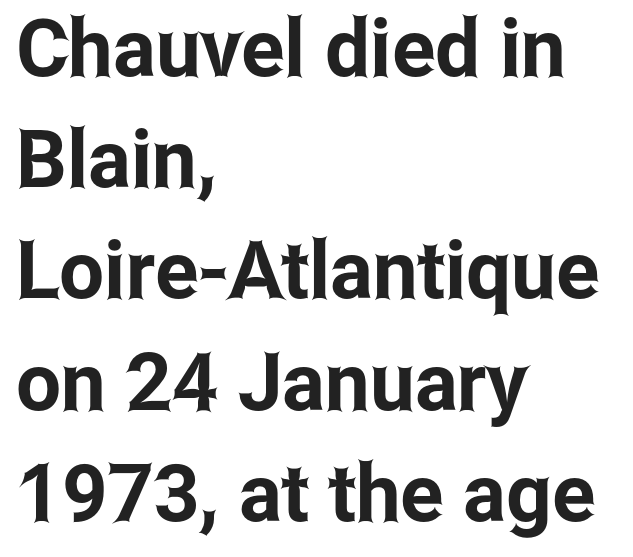
{"serif": "no", "italic": "no", "width": "condensed", "stroke_contrast": "low", "x_height": "medium", "monospaced": "no", "underline": "no", "align": "left", "line_spacing": "normal", "line_spacing_ratio": 1.39, "letter_spacing": "normal", "letter_spacing_em": 0.0, "glyph_px": 80}
